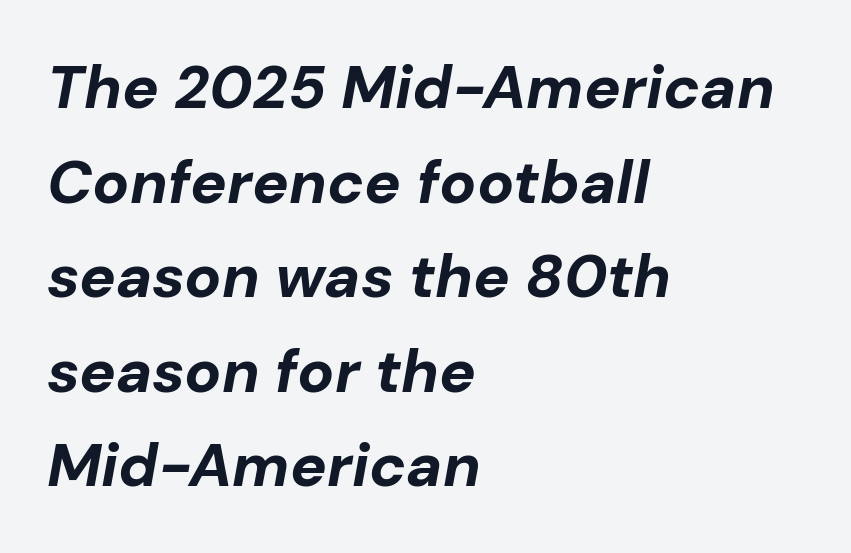
Reading down the column, the eye jumps a familiar distance to each next line. Every row of glyphs begins at an identical x-position on the left. Spacing between characters is what you'd get straight out of the box. Each glyph is drawn with heavy, bold strokes. The specimen reads as italic at a glance.
